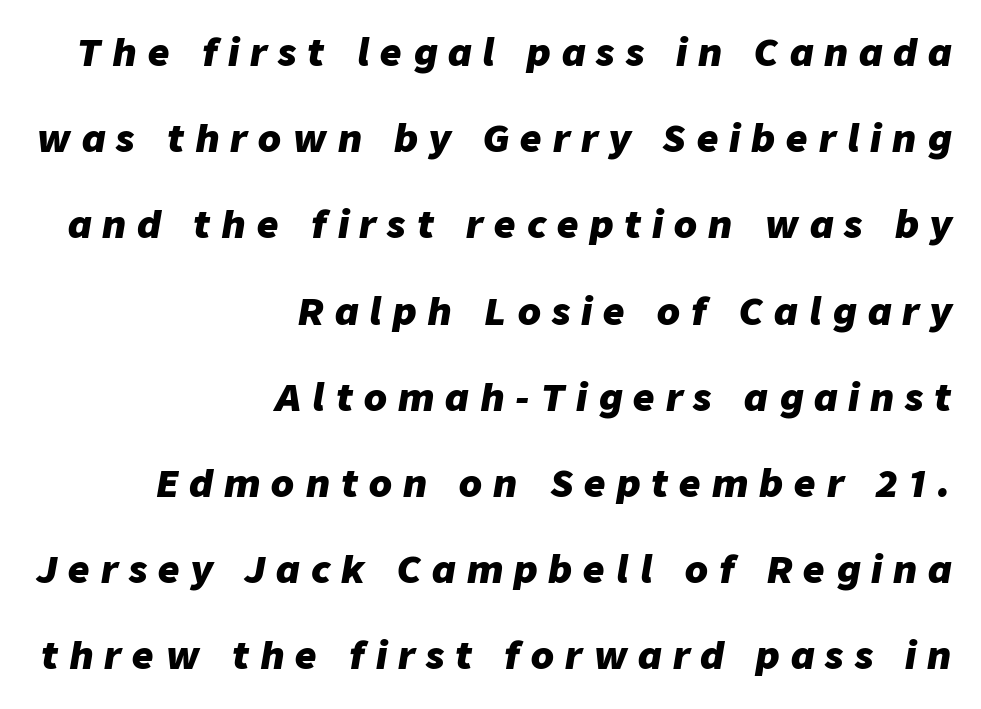
The image shows 37 px heavy type, italic (leaning right); set right-aligned, loose line spacing (2.33x), unusually wide letter spacing (+0.3 em), not underlined; low stroke contrast and a medium x-height.
